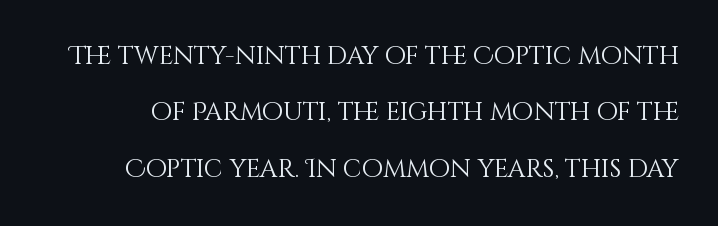
The image shows 25 px text type, upright; set loose line spacing (2.26x), normal letter spacing, not underlined.
